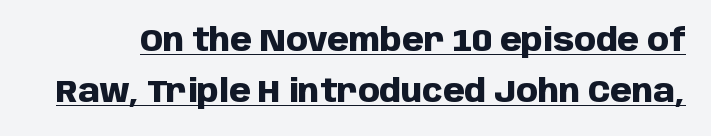
{"serif": "no", "italic": "no", "bold": "yes", "weight": "heavy", "width": "normal", "stroke_contrast": "low", "x_height": "large", "monospaced": "no", "underline": "yes", "line_spacing": "normal", "line_spacing_ratio": 1.63, "letter_spacing": "normal", "letter_spacing_em": 0.0, "glyph_px": 31}
